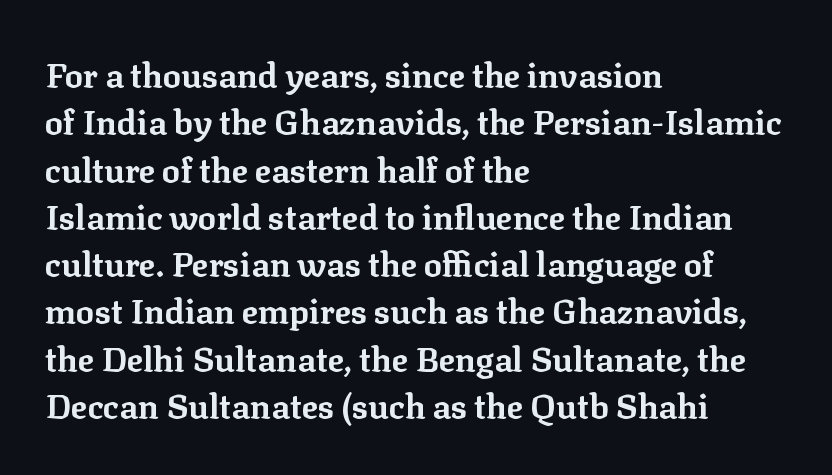
{"serif": "yes", "italic": "no", "bold": "yes", "weight": "bold", "width": "normal", "stroke_contrast": "low", "x_height": "medium", "monospaced": "no", "underline": "no", "align": "left", "line_spacing": "normal", "line_spacing_ratio": 1.39, "letter_spacing": "normal", "letter_spacing_em": 0.0, "glyph_px": 34}
